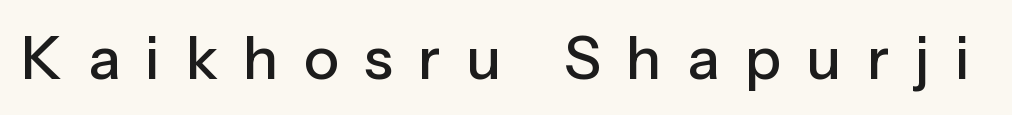
The area under the type is left untouched. Note: no serifs on the glyphs. This is the regular roman posture of the typeface. Spacing verdict: proportional, widths tailored to each character. The line texture is sparse and dotted thanks to wide tracking.
